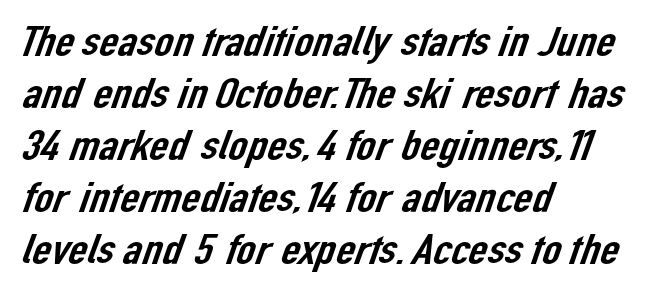
The image shows 42 px sans-serif type; set left-aligned, line spacing 1.24x, normal letter spacing, not underlined; low stroke contrast and a medium x-height.
